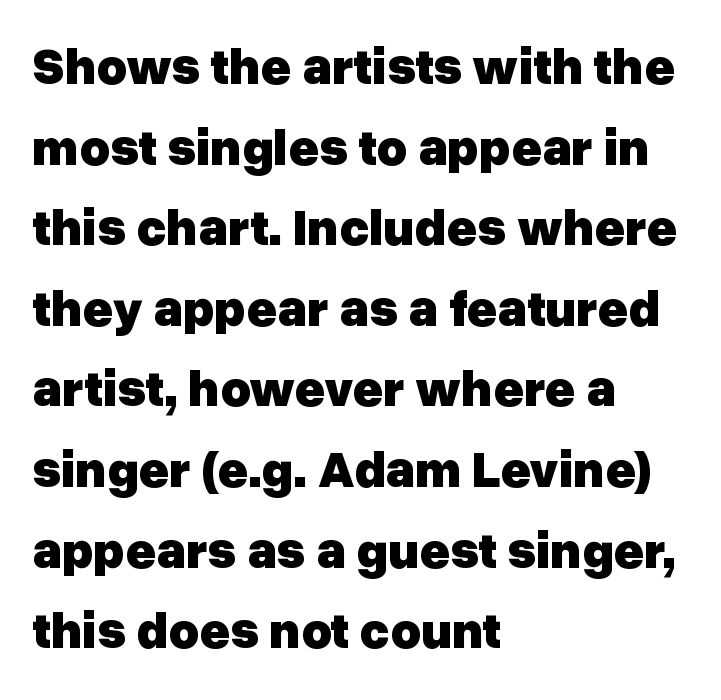
The image shows 52 px heavy sans-serif type, upright; set left-aligned, normal line spacing (1.55x), normal letter spacing, not underlined; low stroke contrast and a medium x-height.
